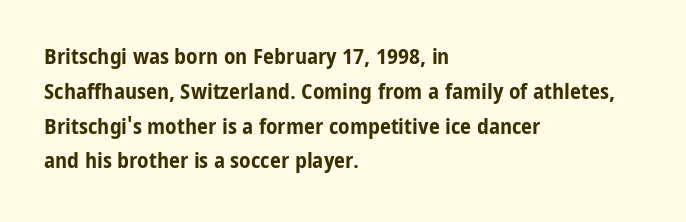
{"italic": "no", "bold": "yes", "underline": "no", "align": "left", "line_spacing": "normal", "line_spacing_ratio": 1.58, "letter_spacing": "normal", "letter_spacing_em": 0.0, "glyph_px": 22}
